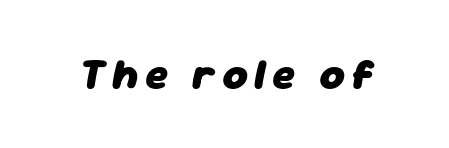
Q: Is the text bold? A: Yes.
Q: Is the text italic (slanted)? A: Yes, it leans right by about 11 degrees.
Q: Is the text underlined? A: No.
Q: Width (condensed, normal, or wide)? A: Normal.
Q: Stroke contrast? A: Low.
Q: x-height? A: Medium.
Q: Monospaced? A: No.
